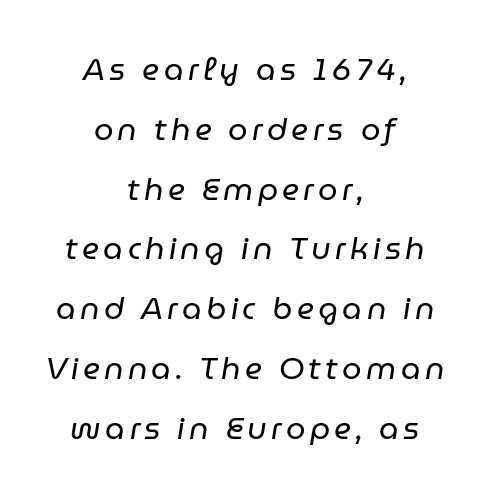
Q: Is the text bold? A: No.
Q: Is the text italic (slanted)? A: Yes, it leans right by about 9 degrees.
Q: Is the text underlined? A: No.
Q: How is the paragraph aligned? A: Centered.
Q: Is the spacing between lines tight, normal or loose? A: Loose.
Q: Width (condensed, normal, or wide)? A: Normal.
Q: Stroke contrast? A: Low.
Q: x-height? A: Medium.
Q: Monospaced? A: No.
